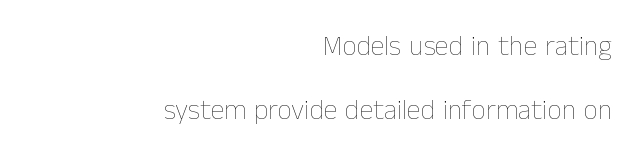
Style check: upright. Rule under the text: the space is simply empty. Characters follow at the spacing the type designer built in. The face used here is proportionally spaced, like ordinary book or web type.
